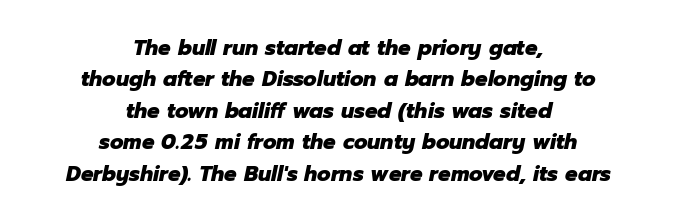
The gap between lines stays unmarked. Typographic density is high because the face is bold. Leading: standard. Caption: multi-line text, centered on the measure. It's the slanting kind of type. Glyph-to-glyph distance matches everyday printed text.
